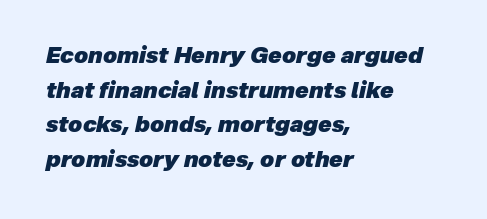
The letters are slanted; this is an italic face. This rendering features lettering with no underline. Letter spacing: default. These lines carry a lot of weight — the face is fully bold.
